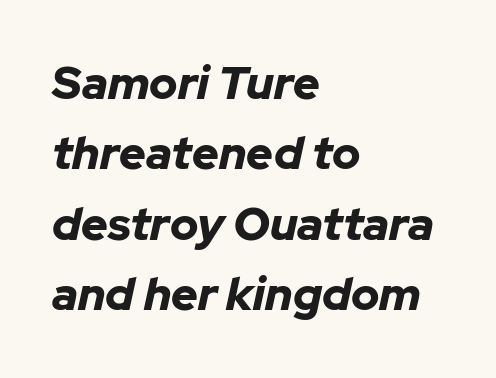
The image shows 46 px bold type, italic (leaning right); set left-aligned, normal line spacing (1.53x), normal letter spacing, not underlined; low stroke contrast and a medium x-height.
